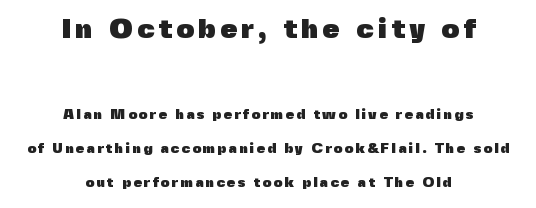
{"serif": "no", "italic": "no", "bold": "yes", "weight": "heavy", "width": "normal", "x_height": "medium", "monospaced": "no", "underline": "no", "align": "center", "line_spacing": "loose", "line_spacing_ratio": 2.44, "larger_block": "first", "size_ratio": 2.0, "glyph_px": 28}
